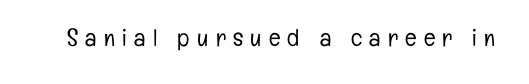
The typesetting does not lean heavy: it is not bold. Is there any slant? The stems are plumb. The foot of each line stays bare and open. A typesetter would call this heavily tracked-out type.
